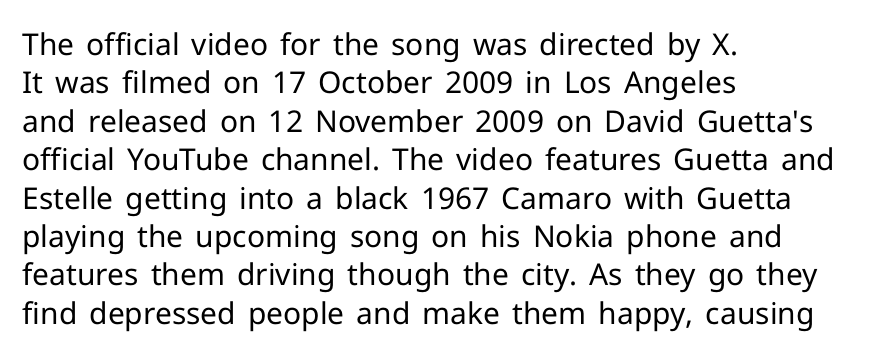
{"serif": "no", "italic": "no", "bold": "no", "weight": "regular", "width": "normal", "stroke_contrast": "low", "x_height": "medium", "monospaced": "no", "underline": "no", "align": "left", "line_spacing": "normal", "line_spacing_ratio": 1.28, "letter_spacing": "normal", "letter_spacing_em": 0.0, "glyph_px": 30}
